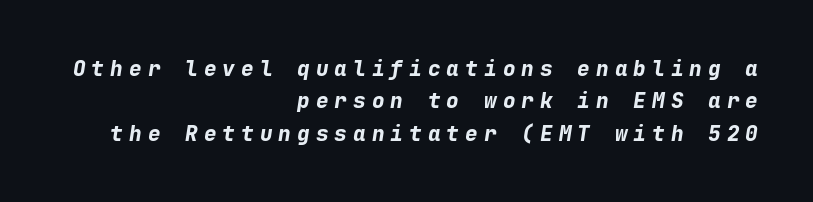
What weight is shown? A full bold with thick strokes. A flush-right, rag-left setting is used for this passage. Vertical spacing — default. Posture: slanted. Look at the tracking — it's clearly loosened, letters drifting apart.
